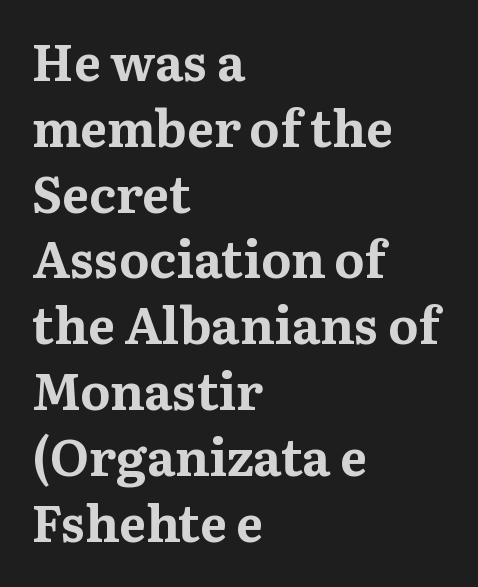
Q: Is the text bold? A: Yes.
Q: Is the text italic (slanted)? A: No, it is upright.
Q: Is the typeface a serif or a sans-serif typeface? A: Serif.
Q: Is the text underlined? A: No.
Q: How is the paragraph aligned? A: Left-aligned.
Q: Is the spacing between letters normal or unusually wide? A: Normal.
Q: Is the spacing between lines tight, normal or loose? A: Normal.
Q: Width (condensed, normal, or wide)? A: Normal.
Q: Stroke contrast? A: Medium.
Q: x-height? A: Medium.
Q: Monospaced? A: No.
